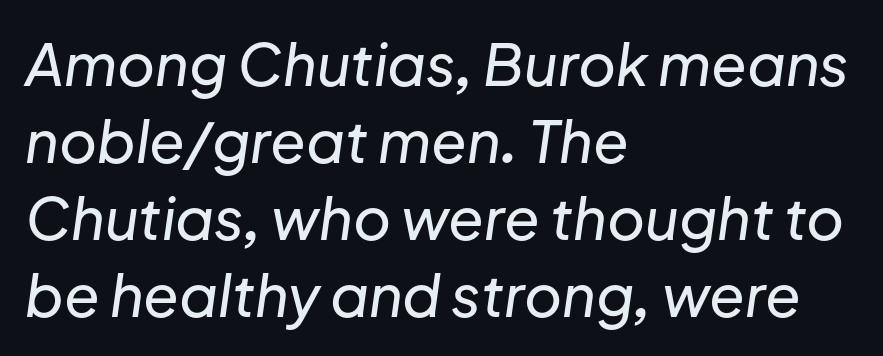
{"italic": "yes", "lean": "right", "slant_degrees": 8, "width": "normal", "stroke_contrast": "low", "x_height": "medium", "monospaced": "no", "underline": "no", "align": "left", "line_spacing": "normal", "line_spacing_ratio": 1.33, "letter_spacing": "normal", "letter_spacing_em": 0.0, "glyph_px": 58}
